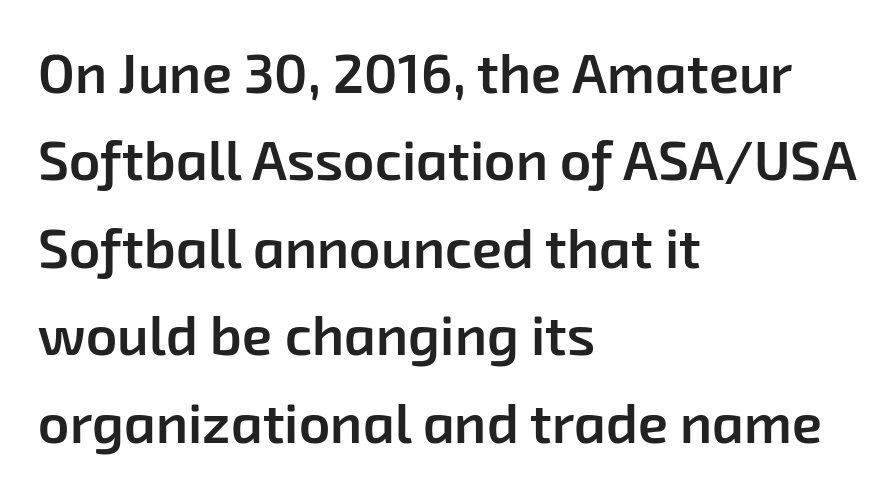
{"serif": "no", "bold": "semi", "weight": "semibold", "width": "normal", "stroke_contrast": "low", "x_height": "medium", "monospaced": "no", "underline": "no", "align": "left", "line_spacing": "normal", "line_spacing_ratio": 1.59, "letter_spacing": "normal", "letter_spacing_em": 0.0, "glyph_px": 55}
